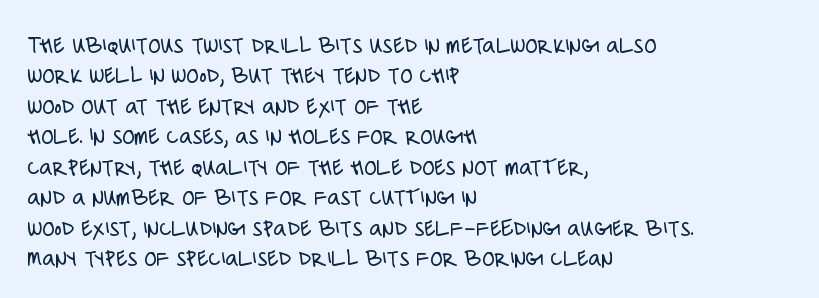
Nope, not italic — everything's standing straight. Only glyphs here, with clear space below each row. Leftover space on each line is placed entirely after the last word. The gaps between neighbouring characters are ordinary and unremarkable. A light-to-regular cut is what we see here.
